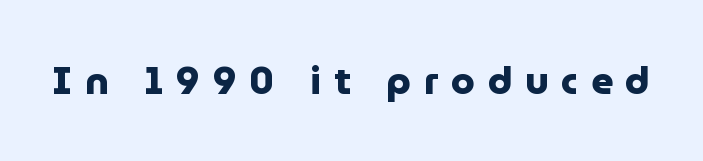
The image shows 38 px heavy sans-serif type, upright; set unusually wide letter spacing (+0.34 em), not underlined; low stroke contrast and a medium x-height.
